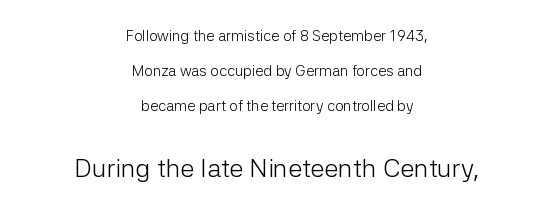
Leading: increased. A clean baseline with only descenders dipping below it. The face used here appears at its bigger size in the lower chunk. You could call the tracking neutral — neither tight nor loose.
